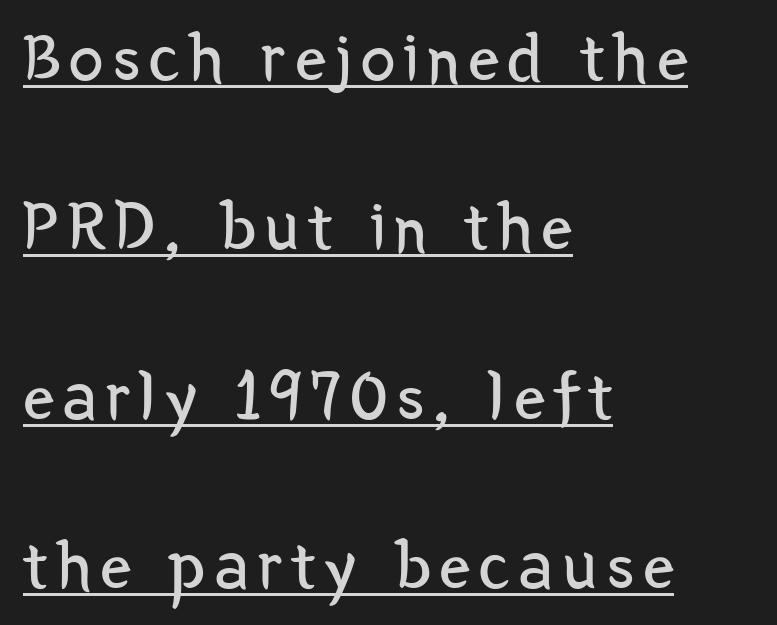
The image shows 70 px regular-weight, condensed sans-serif type, upright; set left-aligned, loose line spacing (2.42x), underlined; low stroke contrast and a medium x-height.
